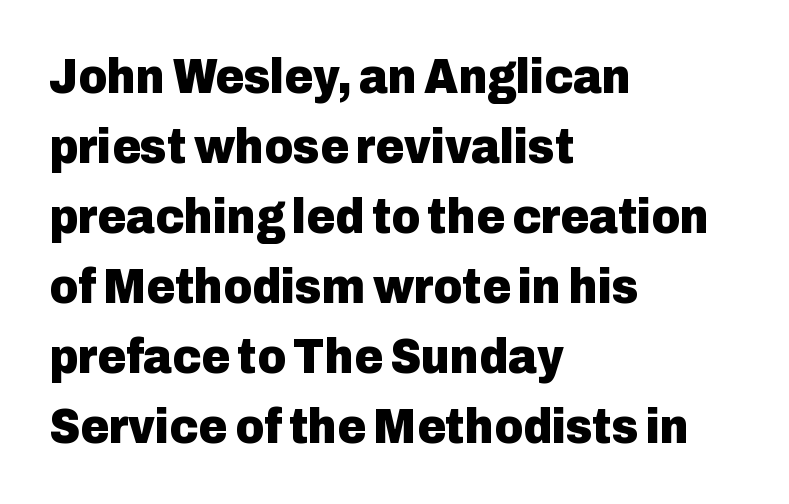
{"serif": "no", "italic": "no", "bold": "yes", "weight": "heavy", "width": "normal", "stroke_contrast": "low", "x_height": "medium", "monospaced": "no", "underline": "no", "align": "left", "line_spacing": "normal", "line_spacing_ratio": 1.43, "letter_spacing": "normal", "letter_spacing_em": 0.0, "glyph_px": 49}
